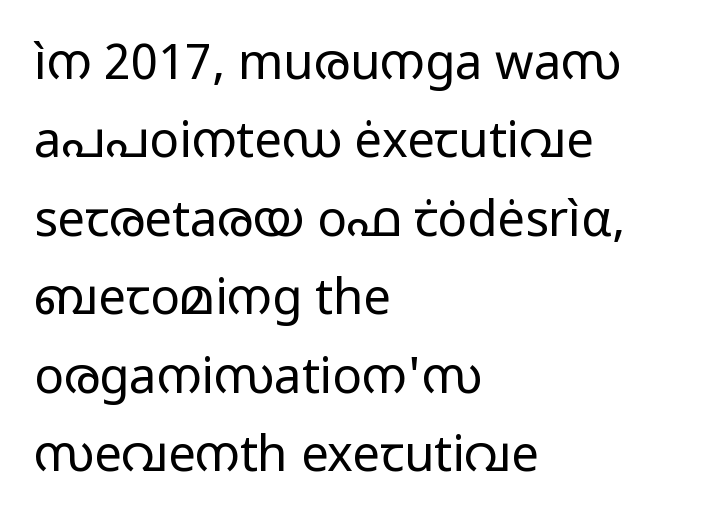
Q: Is the text bold? A: No.
Q: Is the text italic (slanted)? A: No, it is upright.
Q: Is the typeface a serif or a sans-serif typeface? A: Sans-serif.
Q: Is the text underlined? A: No.
Q: How is the paragraph aligned? A: Left-aligned.
Q: Is the spacing between letters normal or unusually wide? A: Normal.
Q: Is the spacing between lines tight, normal or loose? A: Normal.
Q: Width (condensed, normal, or wide)? A: Wide.
Q: Stroke contrast? A: Low.
Q: x-height? A: Medium.
Q: Monospaced? A: No.
